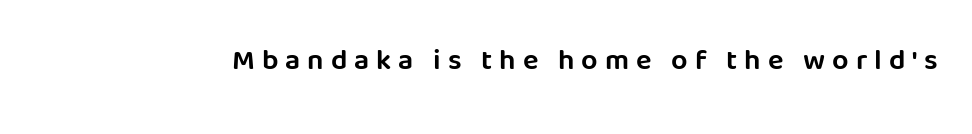
The image shows 29 px sans-serif type, upright; set unusually wide letter spacing (+0.24 em), not underlined; low stroke contrast and a large x-height.
